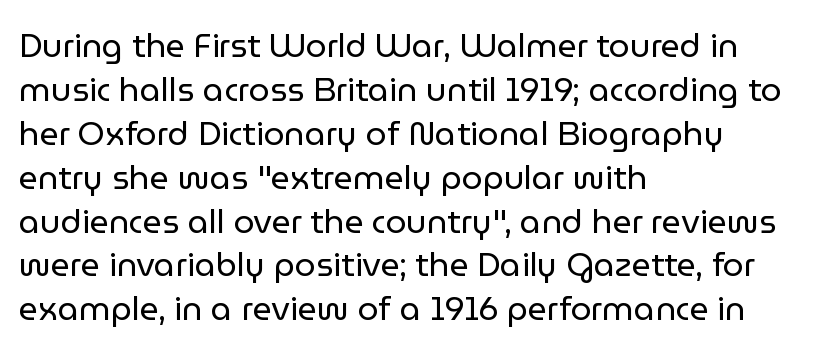
Q: Is the text bold? A: No.
Q: Is the text italic (slanted)? A: No, it is upright.
Q: Is the typeface a serif or a sans-serif typeface? A: Sans-serif.
Q: Is the text underlined? A: No.
Q: How is the paragraph aligned? A: Left-aligned.
Q: Is the spacing between letters normal or unusually wide? A: Normal.
Q: Is the spacing between lines tight, normal or loose? A: Normal.
Q: Width (condensed, normal, or wide)? A: Normal.
Q: Stroke contrast? A: Low.
Q: x-height? A: Medium.
Q: Monospaced? A: No.
